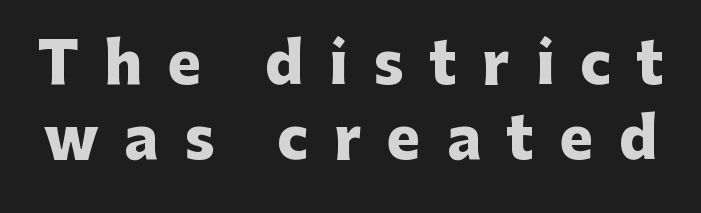
Normally led — the rows are evenly, conventionally spaced. Each row of text sits above clean, open space. Classification — sans serif. The specimen reads as upright at a glance. The gaps between neighbouring characters are conspicuously large. Character widths vary here, with narrow letters taking less room than wide ones.
